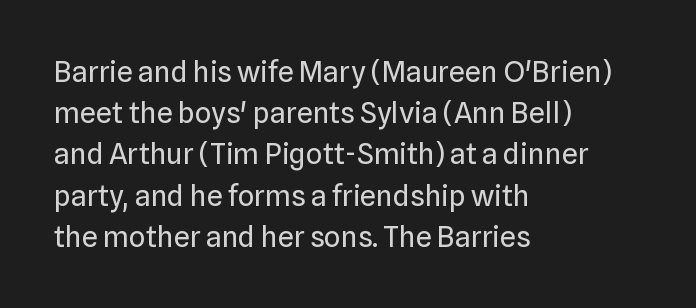
The image shows 29 px regular-weight sans-serif type, upright; set left-aligned, normal line spacing (1.42x), normal letter spacing, not underlined; low stroke contrast and a medium x-height.
